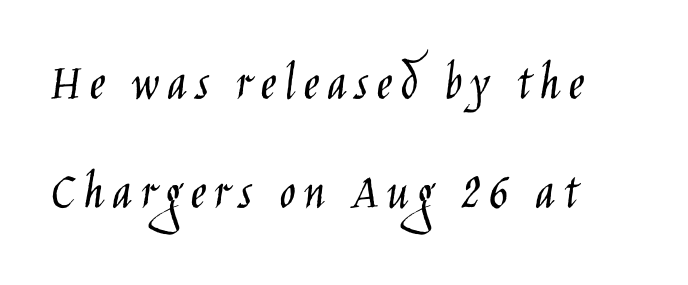
Q: Is the text bold? A: No.
Q: Is the text italic (slanted)? A: Yes.
Q: Is the typeface a serif or a sans-serif typeface? A: Sans-serif.
Q: Is the text underlined? A: No.
Q: How is the paragraph aligned? A: Left-aligned.
Q: Is the spacing between lines tight, normal or loose? A: Loose.
Q: Width (condensed, normal, or wide)? A: Condensed.
Q: Stroke contrast? A: Low.
Q: x-height? A: Large.
Q: Monospaced? A: No.
